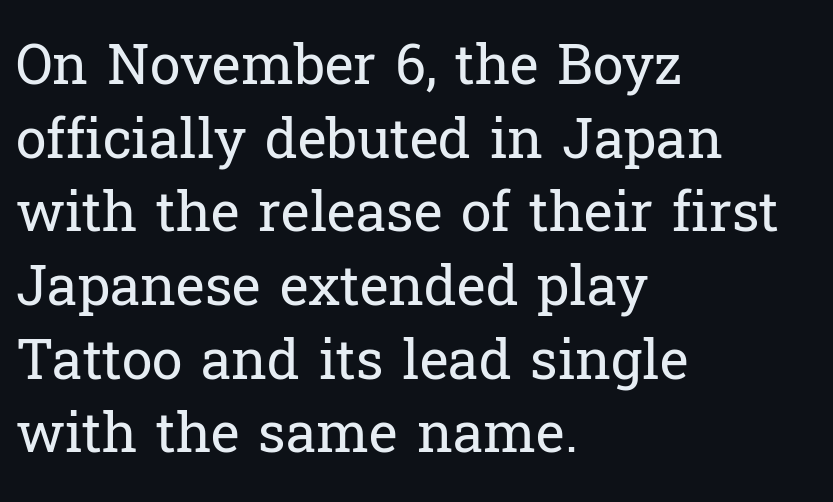
The image shows 55 px regular-weight serif type, upright; set left-aligned, normal line spacing (1.34x), normal letter spacing, not underlined; low stroke contrast and a medium x-height.
